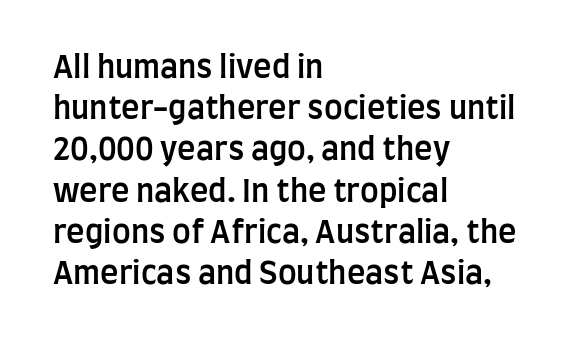
Moderately thickened strokes mark this as semibold type. In CSS terms this would be text-align: left. Letters rest on an invisible, unmarked baseline. These lines are composed in type without serifs. Every stem runs plumb, perpendicular to the baseline.
